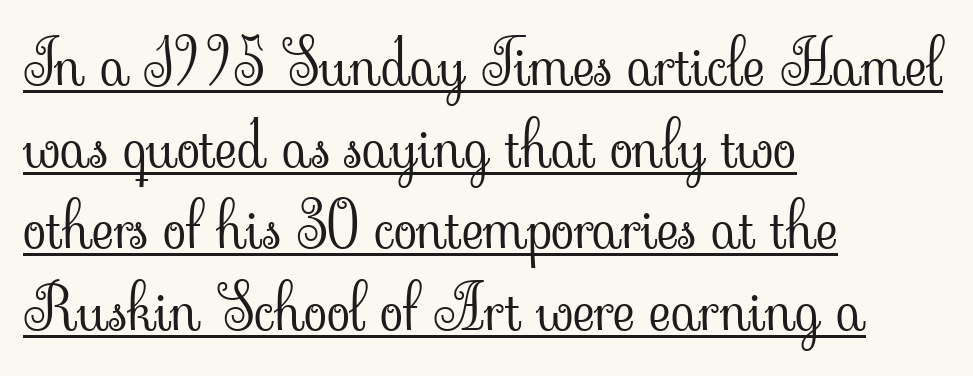
{"serif": "yes", "italic": "no", "bold": "no", "weight": "light", "width": "normal", "stroke_contrast": "low", "x_height": "small", "monospaced": "no", "underline": "yes", "align": "left", "line_spacing": "normal", "line_spacing_ratio": 1.34, "letter_spacing": "normal", "letter_spacing_em": 0.0, "glyph_px": 61}
